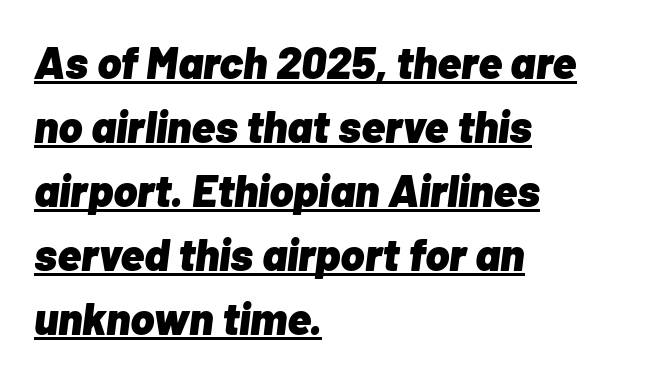
The image shows 45 px heavy type, italic (leaning right); set left-aligned, normal line spacing (1.42x), normal letter spacing, underlined; low stroke contrast and a medium x-height.
